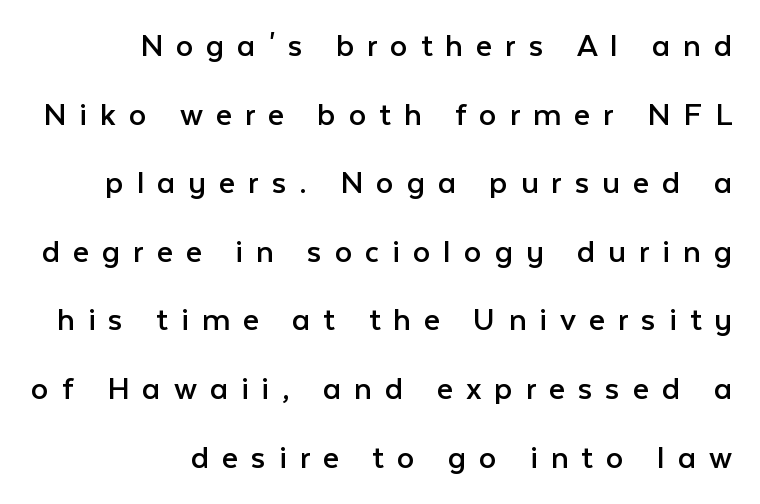
{"serif": "no", "italic": "no", "bold": "no", "weight": "regular", "width": "normal", "stroke_contrast": "low", "x_height": "medium", "monospaced": "no", "underline": "no", "align": "right", "line_spacing": "loose", "line_spacing_ratio": 1.96, "letter_spacing": "wide", "letter_spacing_em": 0.37, "glyph_px": 35}
